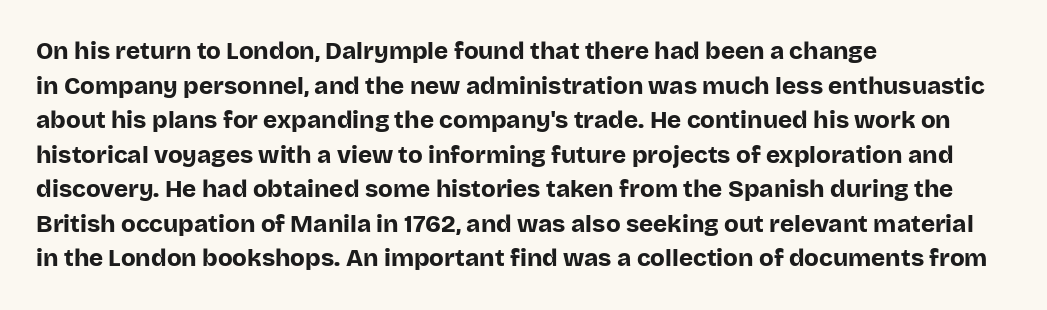
{"italic": "no", "bold": "yes", "underline": "no", "align": "left", "line_spacing": "normal", "line_spacing_ratio": 1.44, "letter_spacing": "normal", "letter_spacing_em": 0.0, "glyph_px": 24}
